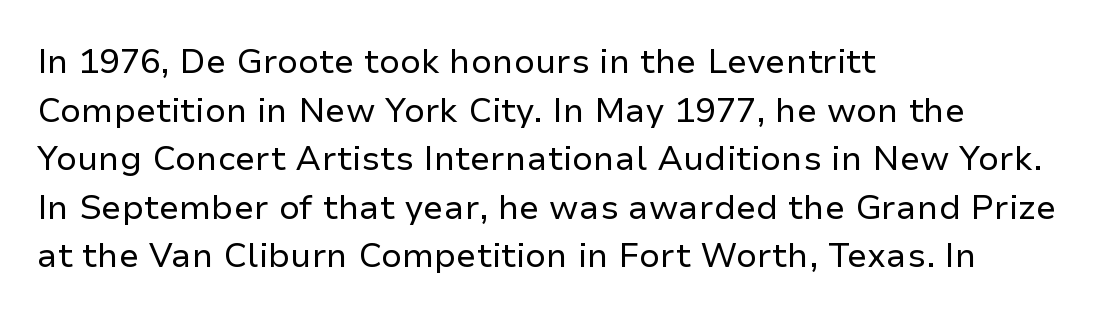
Stem width sits at or under what a default text font uses. The passage shown is not underscored anywhere. This sample has the flowing, uneven cadence of proportional lettering. The passage shown is typeset with a sans-serif family. Reading down the column, the eye jumps a familiar distance to each next line.
